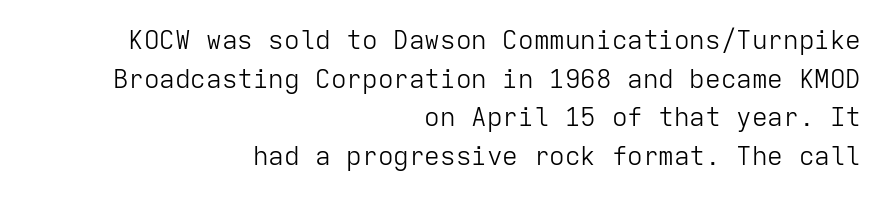
The font is comparable to plain body text, perhaps lighter. Rendered with straight, roman letterforms. Leading: standard. Underline: absent. Tracking here is standard; glyphs follow each other at the usual distance.
